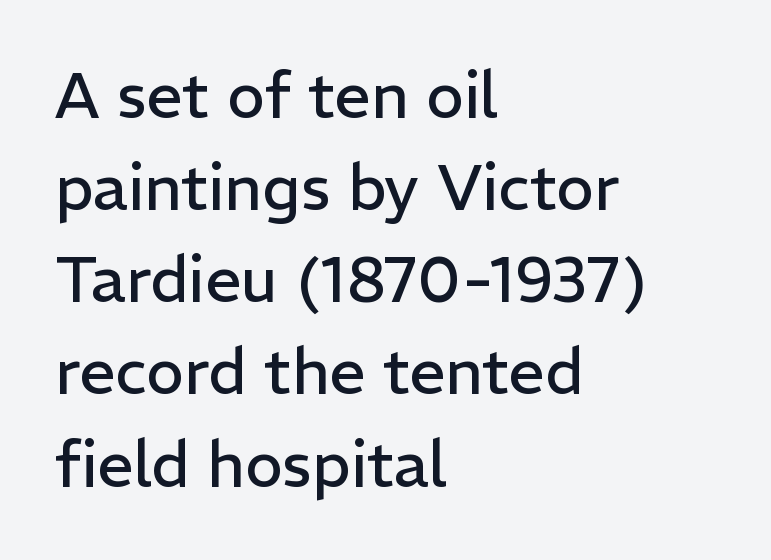
Q: Is the text bold? A: No.
Q: Is the text italic (slanted)? A: No, it is upright.
Q: Is the typeface a serif or a sans-serif typeface? A: Sans-serif.
Q: Is the text underlined? A: No.
Q: How is the paragraph aligned? A: Left-aligned.
Q: Is the spacing between letters normal or unusually wide? A: Normal.
Q: Is the spacing between lines tight, normal or loose? A: Normal.
Q: Width (condensed, normal, or wide)? A: Normal.
Q: Stroke contrast? A: Low.
Q: x-height? A: Medium.
Q: Monospaced? A: No.
